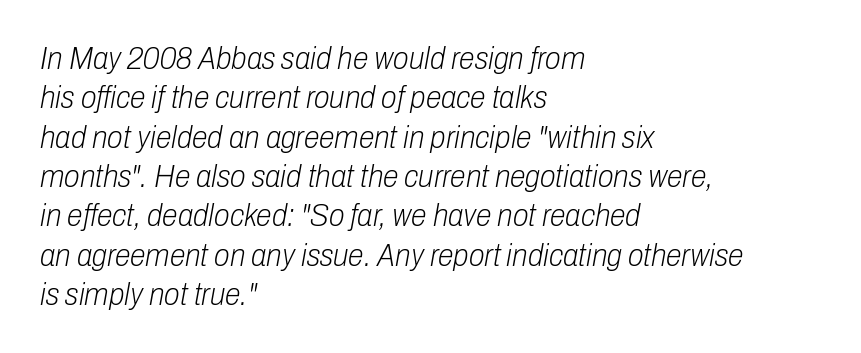
{"italic": "yes", "lean": "right", "slant_degrees": 10, "bold": "no", "weight": "light", "width": "condensed", "stroke_contrast": "low", "x_height": "medium", "monospaced": "no", "underline": "no", "align": "left", "line_spacing_ratio": 1.23, "letter_spacing": "normal", "letter_spacing_em": 0.0, "glyph_px": 32}
